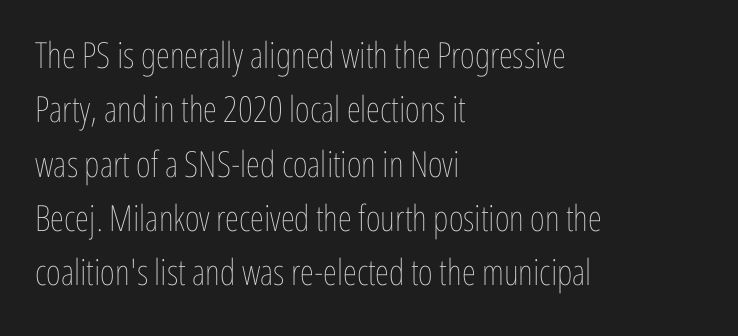
{"italic": "no", "bold": "no", "weight": "thin", "width": "condensed", "stroke_contrast": "low", "x_height": "medium", "monospaced": "no", "underline": "no", "align": "left", "line_spacing": "normal", "line_spacing_ratio": 1.51, "letter_spacing": "normal", "letter_spacing_em": 0.0, "glyph_px": 36}
